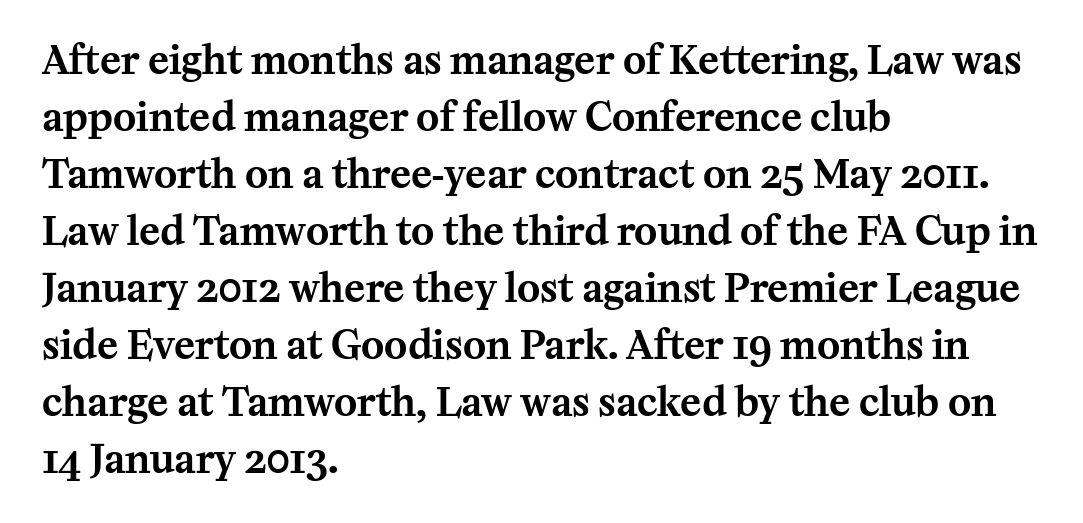
{"serif": "yes", "italic": "no", "width": "normal", "stroke_contrast": "medium", "x_height": "medium", "monospaced": "no", "underline": "no", "align": "left", "line_spacing": "normal", "line_spacing_ratio": 1.46, "letter_spacing": "normal", "letter_spacing_em": 0.0, "glyph_px": 39}
